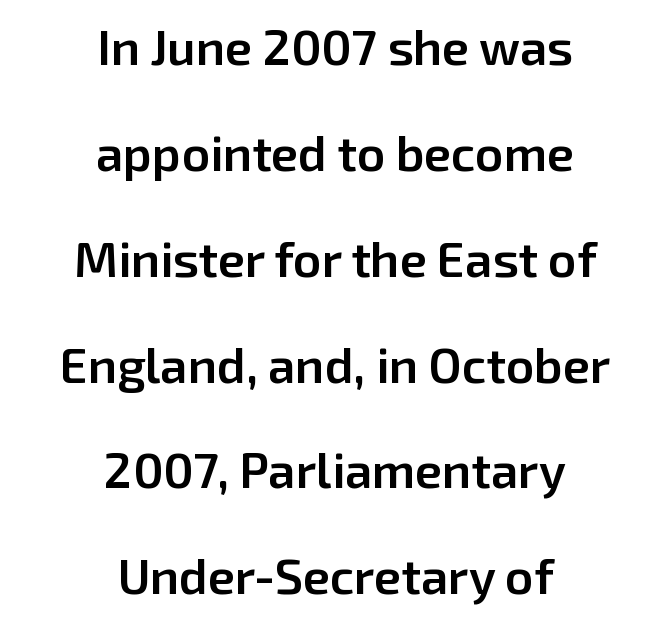
{"serif": "no", "italic": "no", "bold": "semi", "weight": "semibold", "width": "normal", "stroke_contrast": "low", "x_height": "medium", "monospaced": "no", "underline": "no", "align": "center", "line_spacing": "loose", "line_spacing_ratio": 2.16, "letter_spacing": "normal", "letter_spacing_em": 0.0, "glyph_px": 49}
